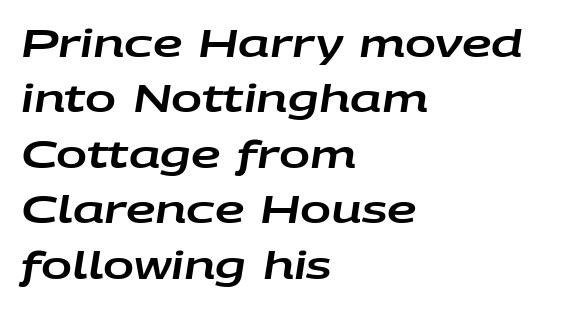
If you measured baseline to baseline, you'd find a middling distance. The passage shown leans; its letterforms are oblique. The passage shown is typed in a proportional face where columns would drift. The gap between lines stays unmarked.
